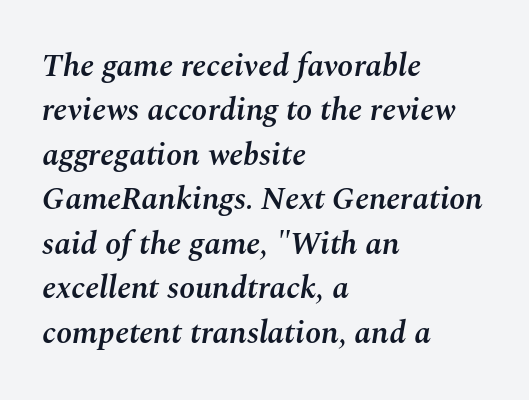
{"italic": "yes", "lean": "right", "slant_degrees": 10, "bold": "semi", "weight": "semibold", "width": "normal", "stroke_contrast": "medium", "x_height": "medium", "monospaced": "no", "underline": "no", "align": "left", "line_spacing": "normal", "line_spacing_ratio": 1.39, "letter_spacing": "normal", "letter_spacing_em": 0.0, "glyph_px": 32}
